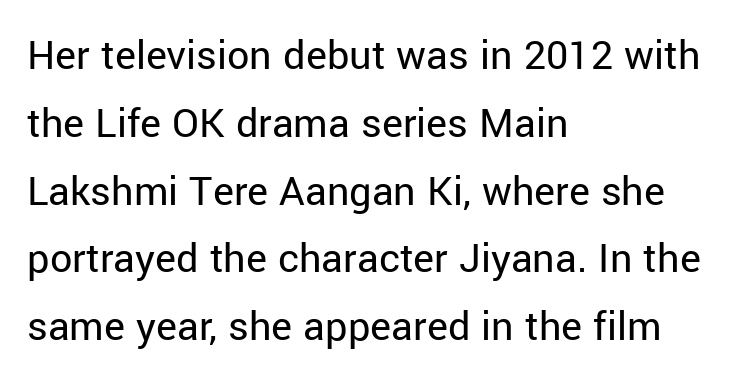
Q: Is the text bold? A: No.
Q: Is the text italic (slanted)? A: No, it is upright.
Q: Is the typeface a serif or a sans-serif typeface? A: Sans-serif.
Q: Is the text underlined? A: No.
Q: How is the paragraph aligned? A: Left-aligned.
Q: Is the spacing between letters normal or unusually wide? A: Normal.
Q: Is the spacing between lines tight, normal or loose? A: Normal.
Q: Width (condensed, normal, or wide)? A: Normal.
Q: Stroke contrast? A: Low.
Q: x-height? A: Medium.
Q: Monospaced? A: No.
